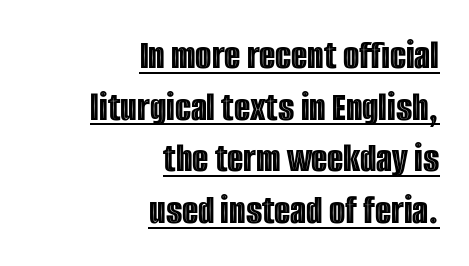
{"italic": "no", "width": "condensed", "x_height": "large", "monospaced": "no", "underline": "yes", "align": "right", "line_spacing_ratio": 1.23, "letter_spacing": "normal", "letter_spacing_em": 0.0, "glyph_px": 42}
